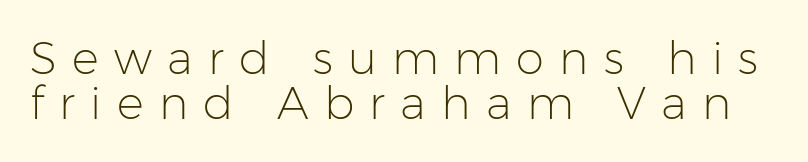
Q: Is the text bold? A: No.
Q: Is the text italic (slanted)? A: No, it is upright.
Q: Is the typeface a serif or a sans-serif typeface? A: Sans-serif.
Q: Is the text underlined? A: No.
Q: Is the spacing between letters normal or unusually wide? A: Unusually wide.
Q: Is the spacing between lines tight, normal or loose? A: Tight.
Q: Width (condensed, normal, or wide)? A: Normal.
Q: Stroke contrast? A: Low.
Q: x-height? A: Medium.
Q: Monospaced? A: No.
